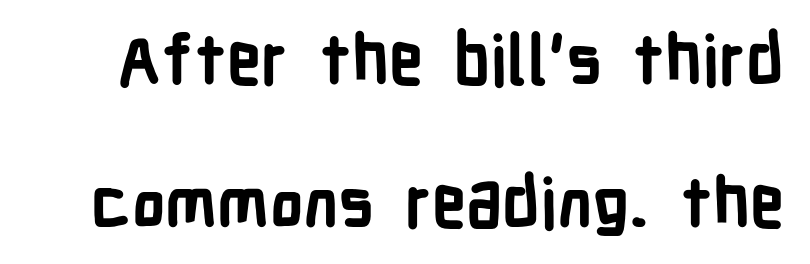
Q: Is the text bold? A: Yes.
Q: Is the text italic (slanted)? A: No, it is upright.
Q: Is the typeface a serif or a sans-serif typeface? A: Sans-serif.
Q: Is the text underlined? A: No.
Q: Is the spacing between letters normal or unusually wide? A: Normal.
Q: Is the spacing between lines tight, normal or loose? A: Loose.
Q: Width (condensed, normal, or wide)? A: Condensed.
Q: Stroke contrast? A: Low.
Q: x-height? A: Medium.
Q: Monospaced? A: No.
